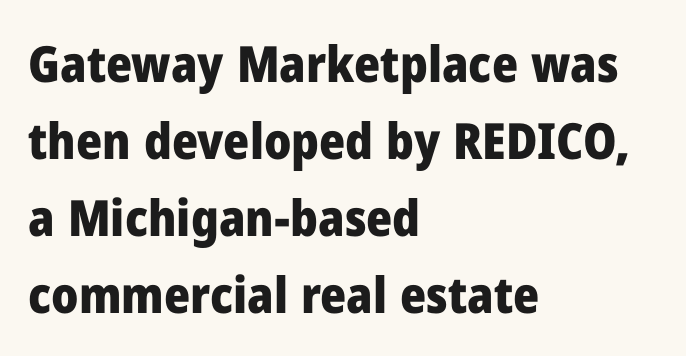
Q: Is the text bold? A: Yes.
Q: Is the text italic (slanted)? A: No, it is upright.
Q: Is the typeface a serif or a sans-serif typeface? A: Sans-serif.
Q: Is the text underlined? A: No.
Q: How is the paragraph aligned? A: Left-aligned.
Q: Is the spacing between letters normal or unusually wide? A: Normal.
Q: Is the spacing between lines tight, normal or loose? A: Normal.
Q: Width (condensed, normal, or wide)? A: Normal.
Q: Stroke contrast? A: Low.
Q: x-height? A: Medium.
Q: Monospaced? A: No.
